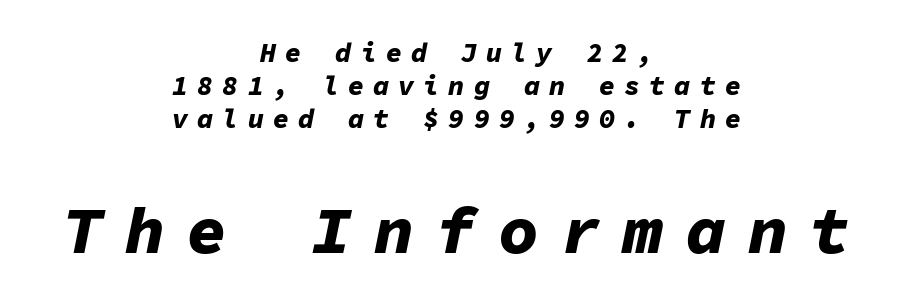
The image shows 67 px bold type, italic (leaning right), monospaced; set centered, line spacing 1.22x, unusually wide letter spacing (+0.33 em), not underlined; the second (bottom) block is 2.48x larger; low stroke contrast and a medium x-height.
